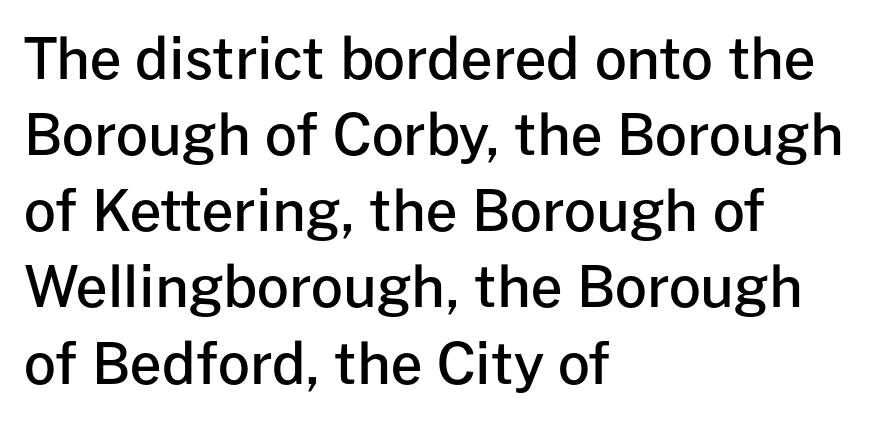
{"serif": "no", "italic": "no", "bold": "semi", "weight": "semibold", "width": "normal", "stroke_contrast": "low", "x_height": "medium", "monospaced": "no", "underline": "no", "align": "left", "line_spacing": "normal", "line_spacing_ratio": 1.36, "letter_spacing": "normal", "letter_spacing_em": 0.0, "glyph_px": 56}
